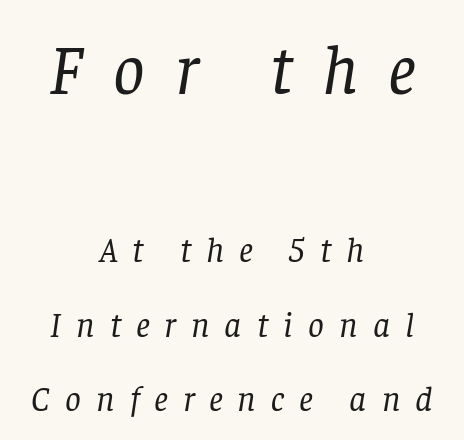
The image shows 70 px regular-weight serif type, italic (leaning right); set centered, loose line spacing (2.13x), unusually wide letter spacing (+0.43 em), not underlined; the first (top) block is 2.0x larger; low stroke contrast and a large x-height.
